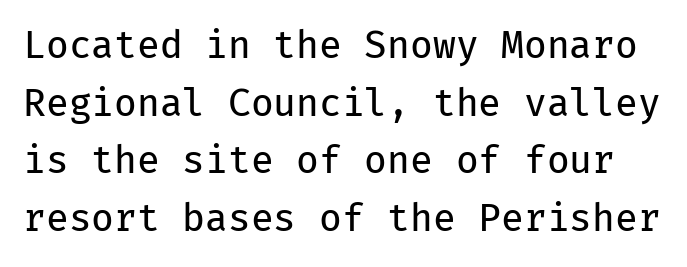
A normal amount of white space separates one row of letters from the next. Are there feet on the stems? There aren't — it's a sans. You can tell it's not italic because the verticals are truly vertical. You could call the tracking neutral — neither tight nor loose. Monospaced: the letters line up in strict vertical columns. The face looks like a standard text weight, possibly lighter.
